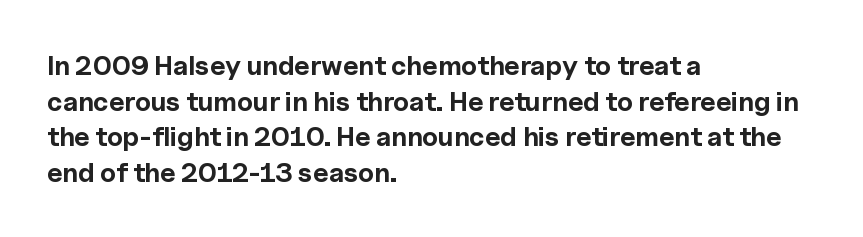
A typesetter would call this leading conventional body-copy spacing. Standard letterfit; no display-style spreading of the glyphs. The axis of the letterforms is exactly vertical. Typeset ragged right — the left edge is the straight one. Clear beneath every line of the passage. Each glyph is drawn with heavy, bold strokes.
